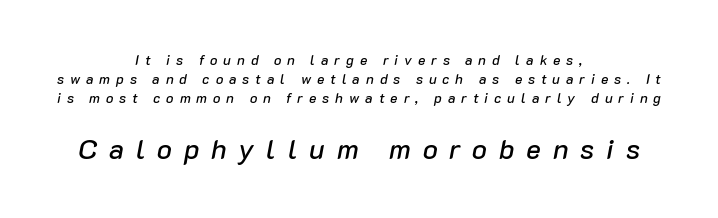
The image shows 28 px text type, italic (leaning right); set centered, normal line spacing (1.35x), unusually wide letter spacing (+0.42 em), not underlined; the second (bottom) block is 2.0x larger; low stroke contrast and a medium x-height.
